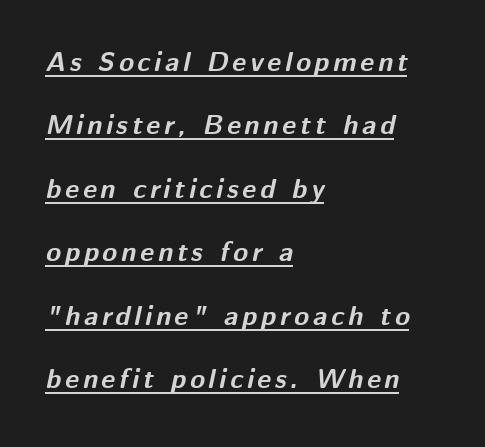
Q: Is the text bold? A: Yes.
Q: Is the text italic (slanted)? A: Yes, it leans right by about 12 degrees.
Q: Is the text underlined? A: Yes.
Q: How is the paragraph aligned? A: Left-aligned.
Q: Is the spacing between lines tight, normal or loose? A: Loose.
